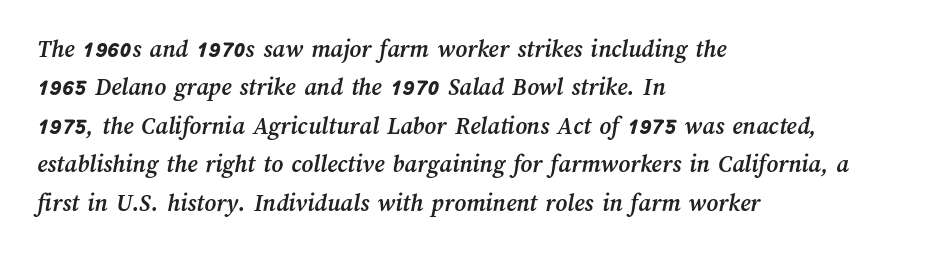
The ragged edge is on the right, which tells us the setting is flush left. A clean baseline with only descenders dipping below it. What weight is shown? A full bold with thick strokes. How are the letters spaced? Ordinarily, with no added tracking.
